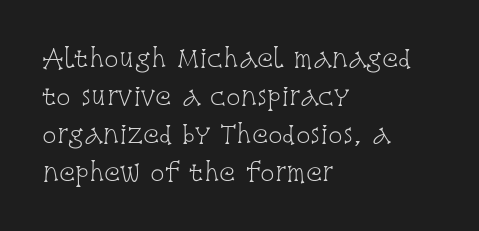
Q: Is the text bold? A: No.
Q: Is the text italic (slanted)? A: No, it is upright.
Q: Is the text underlined? A: No.
Q: How is the paragraph aligned? A: Left-aligned.
Q: Is the spacing between letters normal or unusually wide? A: Normal.
Q: Is the spacing between lines tight, normal or loose? A: Normal.
